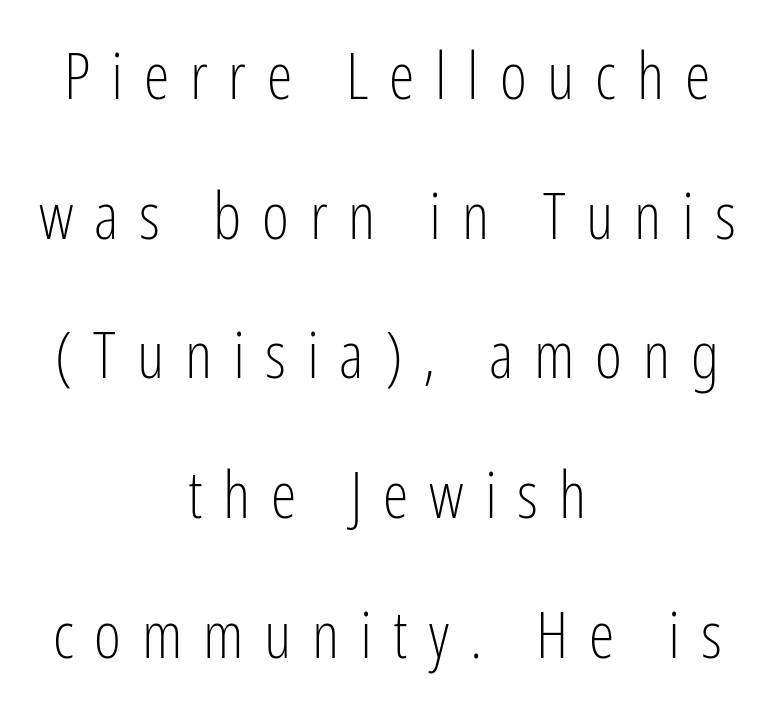
The image shows 65 px light, condensed sans-serif type, upright; set centered, loose line spacing (2.15x), unusually wide letter spacing (+0.32 em), not underlined; low stroke contrast and a medium x-height.
